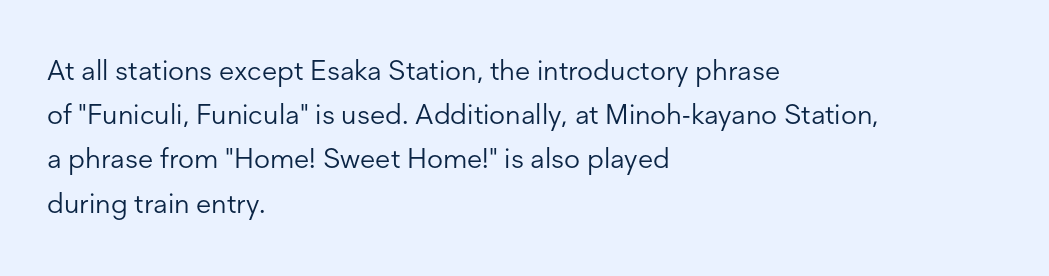
{"serif": "no", "italic": "no", "bold": "no", "weight": "light", "width": "normal", "stroke_contrast": "low", "x_height": "medium", "monospaced": "no", "underline": "no", "align": "left", "line_spacing": "normal", "line_spacing_ratio": 1.58, "letter_spacing": "normal", "letter_spacing_em": 0.0, "glyph_px": 28}
